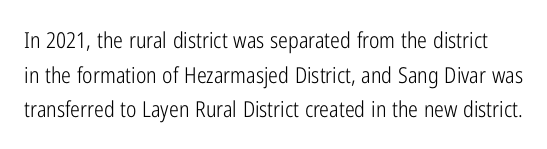
Q: Is the text bold? A: No.
Q: Is the text italic (slanted)? A: No, it is upright.
Q: Is the text underlined? A: No.
Q: Is the spacing between letters normal or unusually wide? A: Normal.
Q: Is the spacing between lines tight, normal or loose? A: Normal.
